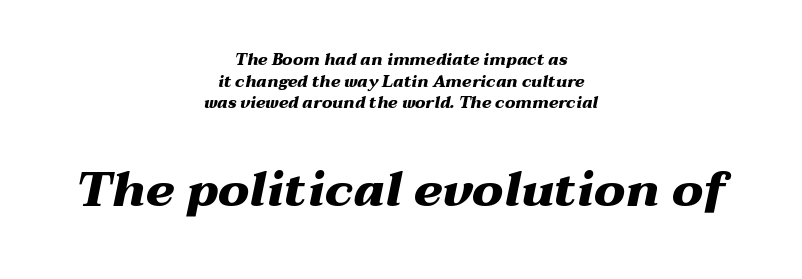
{"italic": "yes", "lean": "right", "slant_degrees": 12, "bold": "yes", "weight": "heavy", "width": "wide", "stroke_contrast": "medium", "x_height": "medium", "monospaced": "no", "underline": "no", "align": "center", "line_spacing": "normal", "line_spacing_ratio": 1.35, "letter_spacing": "normal", "letter_spacing_em": 0.0, "larger_block": "second", "size_ratio": 3.0, "glyph_px": 48}
